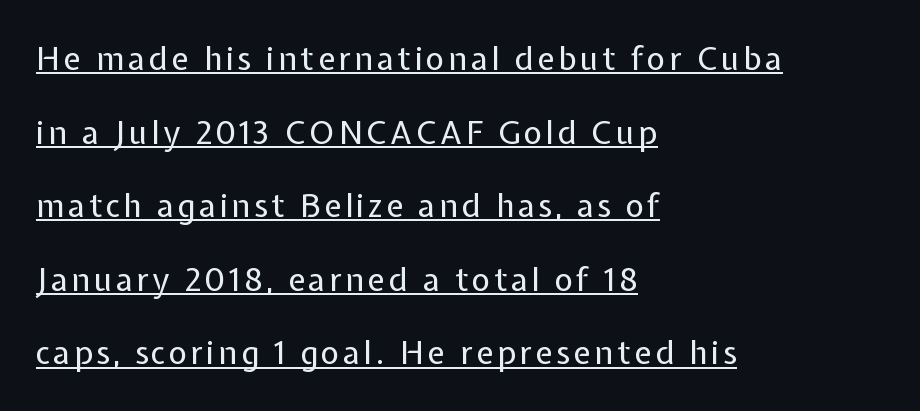
The image shows 32 px regular-weight sans-serif type, upright; set left-aligned, loose line spacing (2.3x), underlined; low stroke contrast and a medium x-height.
